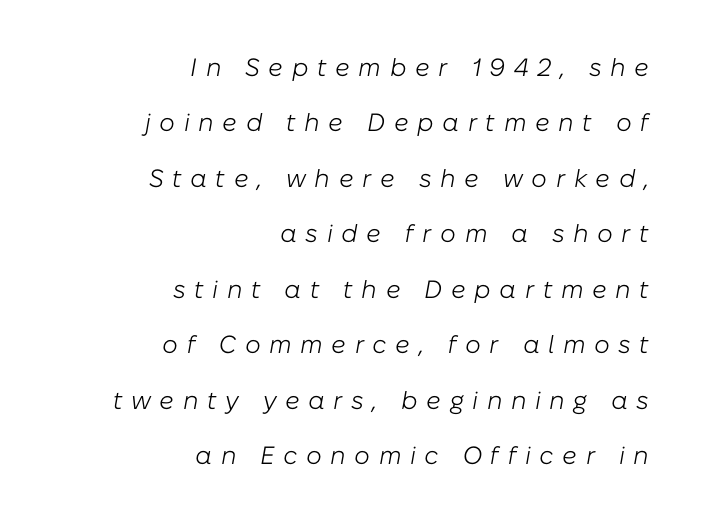
The image shows 25 px text type, italic (leaning right); set right-aligned, loose line spacing (2.22x), unusually wide letter spacing (+0.34 em), not underlined.
